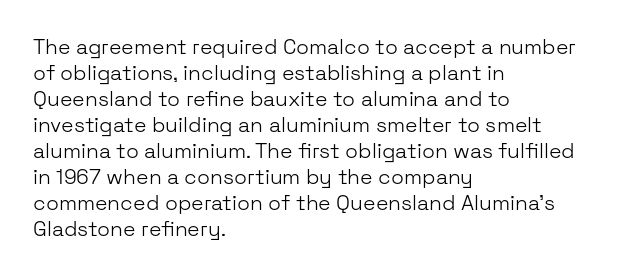
Q: Is the text bold? A: No.
Q: Is the text italic (slanted)? A: No, it is upright.
Q: Is the text underlined? A: No.
Q: How is the paragraph aligned? A: Left-aligned.
Q: Is the spacing between letters normal or unusually wide? A: Normal.
